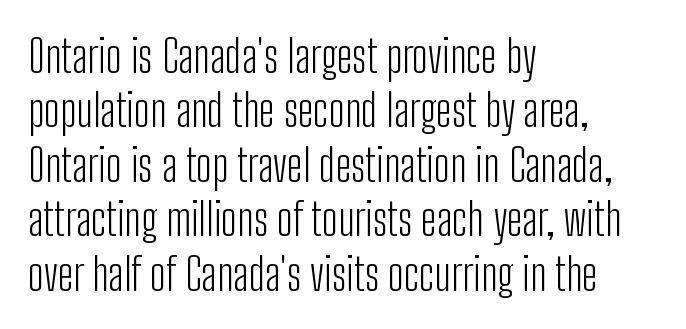
{"serif": "no", "italic": "no", "bold": "no", "weight": "light", "width": "condensed", "stroke_contrast": "low", "x_height": "medium", "monospaced": "no", "underline": "no", "align": "left", "line_spacing_ratio": 1.21, "letter_spacing": "normal", "letter_spacing_em": 0.0, "glyph_px": 45}
